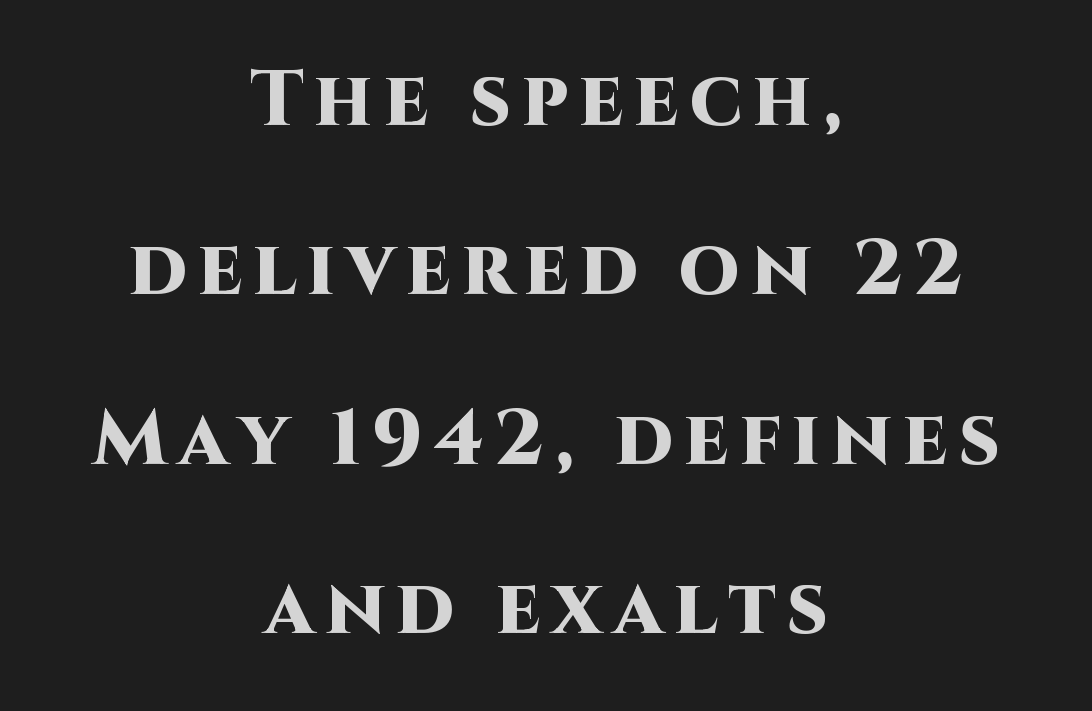
{"serif": "no", "italic": "no", "bold": "yes", "weight": "heavy", "width": "normal", "stroke_contrast": "high", "x_height": "large", "monospaced": "no", "underline": "no", "align": "center", "line_spacing": "loose", "line_spacing_ratio": 2.17, "glyph_px": 78}
